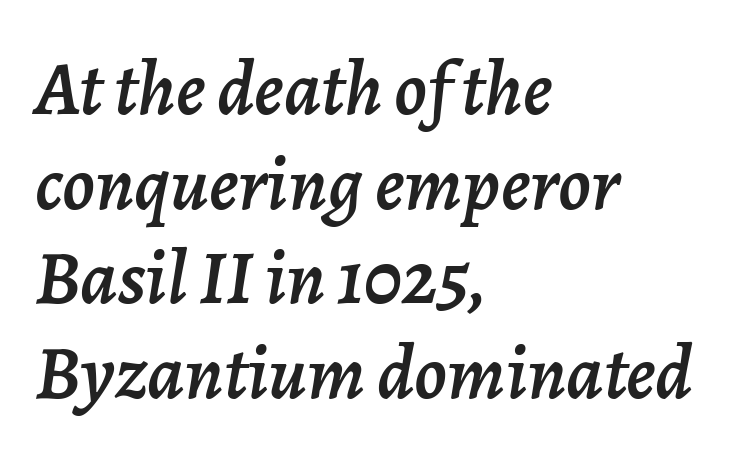
Q: Is the text italic (slanted)? A: Yes, it leans right by about 7 degrees.
Q: Is the text underlined? A: No.
Q: How is the paragraph aligned? A: Left-aligned.
Q: Is the spacing between letters normal or unusually wide? A: Normal.
Q: Width (condensed, normal, or wide)? A: Normal.
Q: Stroke contrast? A: Low.
Q: x-height? A: Medium.
Q: Monospaced? A: No.
